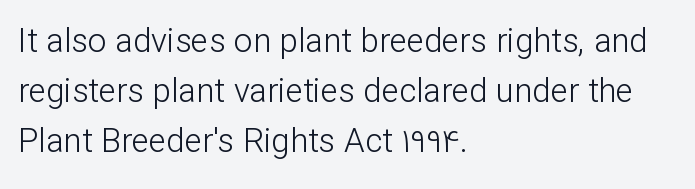
{"serif": "no", "italic": "no", "bold": "no", "weight": "light", "width": "normal", "stroke_contrast": "low", "x_height": "medium", "monospaced": "no", "underline": "no", "align": "left", "line_spacing": "normal", "line_spacing_ratio": 1.52, "letter_spacing": "normal", "letter_spacing_em": 0.0, "glyph_px": 33}
